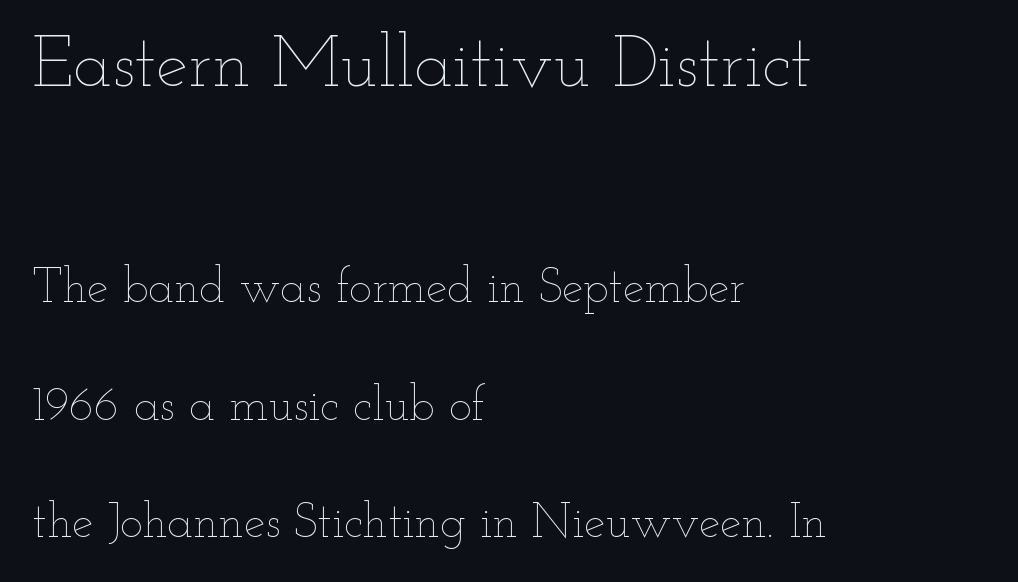
The emphasis by scale lands on block number one, above. Compared with a typical body face, this is equally light or lighter still. A roman cut, with each character standing at attention. Whoever set this chose breathing room over compactness in the vertical rhythm.
